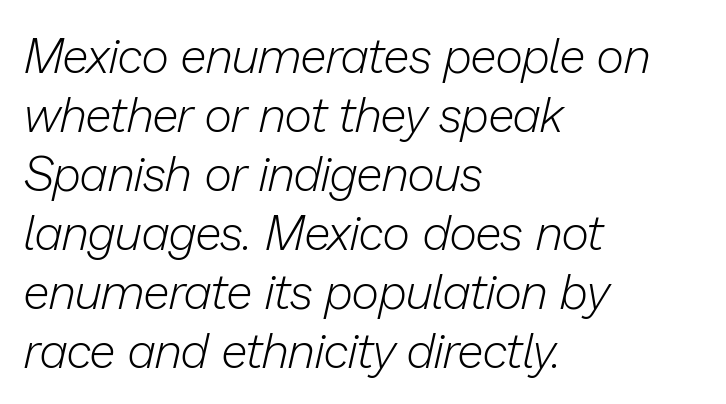
{"italic": "yes", "lean": "right", "slant_degrees": 13, "bold": "no", "weight": "light", "width": "normal", "stroke_contrast": "low", "x_height": "medium", "monospaced": "no", "underline": "no", "align": "left", "line_spacing_ratio": 1.23, "letter_spacing": "normal", "letter_spacing_em": 0.0, "glyph_px": 48}
